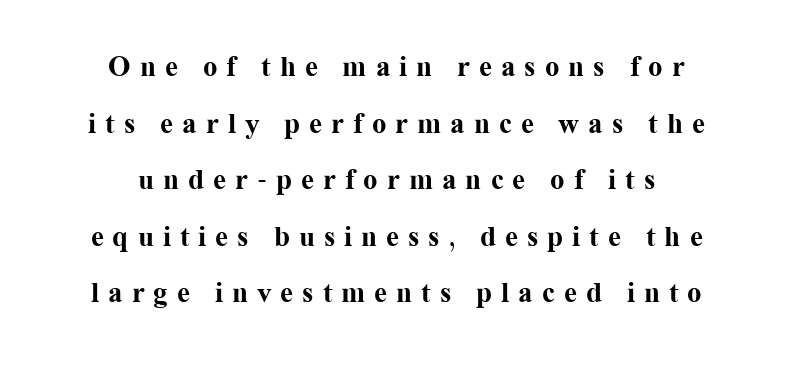
Layout note: lines centered. The line texture is sparse and dotted thanks to wide tracking. Set as a true bold cut, around the 700 mark. The face used here is proportionally spaced, like ordinary book or web type. The glyphs are unaccompanied by any horizontal stroke below them.
